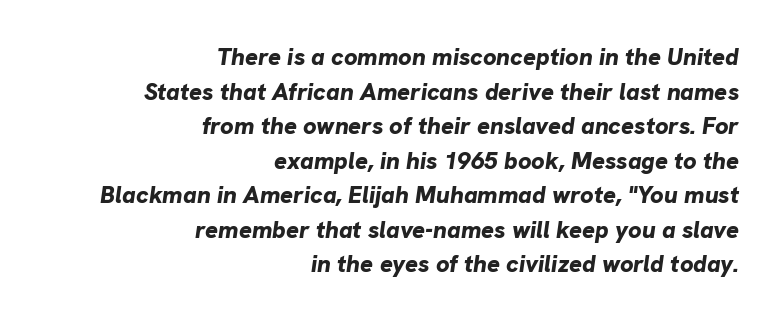
{"italic": "yes", "lean": "right", "slant_degrees": 8, "bold": "yes", "underline": "no", "align": "right", "line_spacing": "normal", "line_spacing_ratio": 1.44, "letter_spacing": "normal", "letter_spacing_em": 0.0, "glyph_px": 24}
